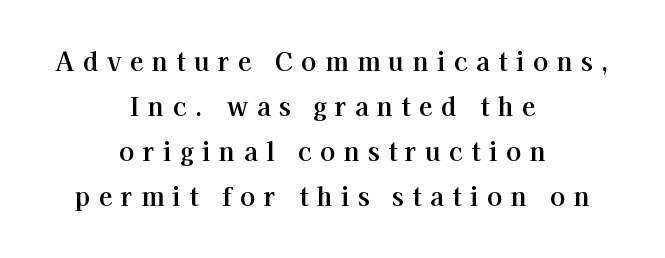
The image shows 25 px text type, upright; set centered, line spacing 1.8x, unusually wide letter spacing (+0.34 em), not underlined.
